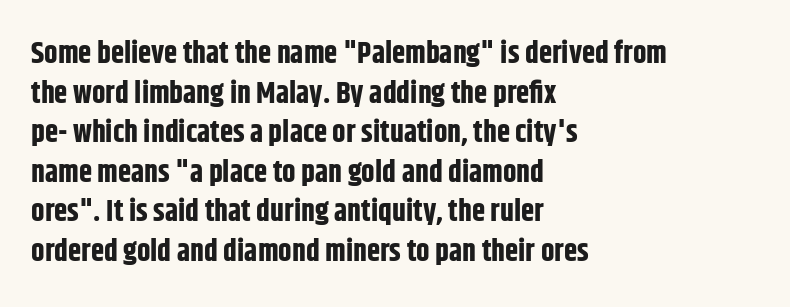
{"serif": "no", "italic": "no", "bold": "yes", "weight": "bold", "width": "condensed", "stroke_contrast": "low", "x_height": "large", "monospaced": "no", "underline": "no", "align": "left", "line_spacing": "normal", "line_spacing_ratio": 1.32, "letter_spacing": "normal", "letter_spacing_em": 0.0, "glyph_px": 30}
